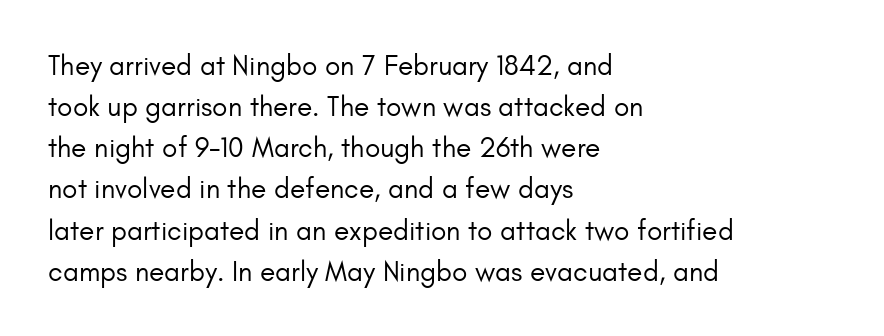
Q: Is the text bold? A: No.
Q: Is the text italic (slanted)? A: No, it is upright.
Q: Is the typeface a serif or a sans-serif typeface? A: Sans-serif.
Q: Is the text underlined? A: No.
Q: How is the paragraph aligned? A: Left-aligned.
Q: Is the spacing between letters normal or unusually wide? A: Normal.
Q: Is the spacing between lines tight, normal or loose? A: Normal.
Q: Width (condensed, normal, or wide)? A: Normal.
Q: Stroke contrast? A: Low.
Q: x-height? A: Small.
Q: Monospaced? A: No.
